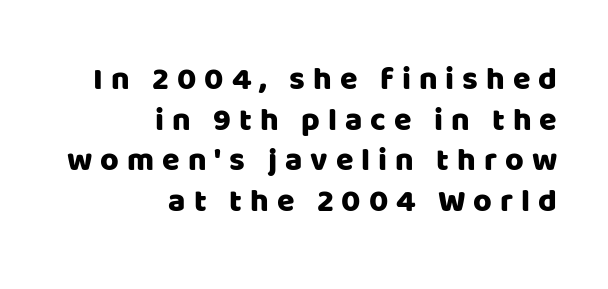
The image shows 32 px sans-serif type, upright; set right-aligned, normal line spacing (1.27x), unusually wide letter spacing (+0.25 em), not underlined; low stroke contrast and a large x-height.
